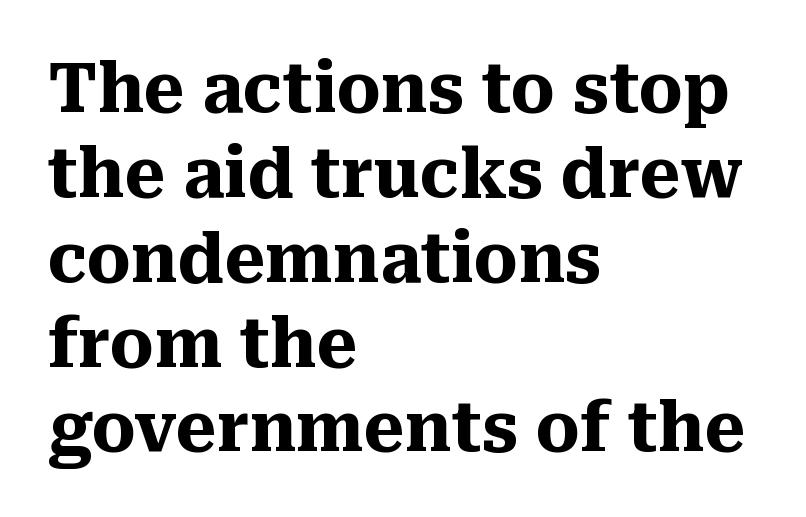
Characters remain perfectly vertical along every line. The letters are bold, with thick, heavy strokes. You could not count columns in this text — the font is proportionally spaced. Caption: multi-line text, flush left, ragged right. The glyphs are unaccompanied by any horizontal stroke below them. The characters display serif detailing at their extremities.
